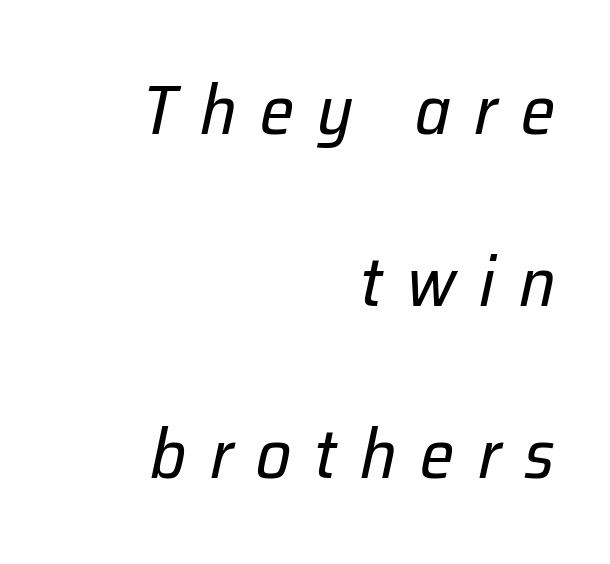
Q: Is the text bold? A: No.
Q: Is the text italic (slanted)? A: Yes, it leans right by about 12 degrees.
Q: Is the text underlined? A: No.
Q: How is the paragraph aligned? A: Right-aligned.
Q: Is the spacing between letters normal or unusually wide? A: Unusually wide.
Q: Is the spacing between lines tight, normal or loose? A: Loose.
Q: Width (condensed, normal, or wide)? A: Normal.
Q: Stroke contrast? A: Low.
Q: x-height? A: Medium.
Q: Monospaced? A: No.
